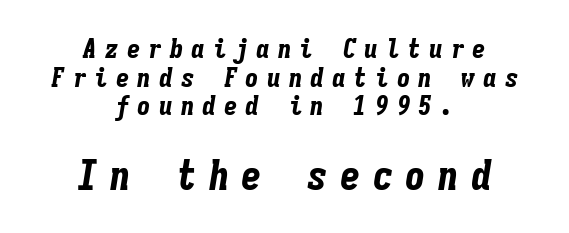
Q: Is the text bold? A: Yes.
Q: Is the text italic (slanted)? A: Yes, it leans right by about 9 degrees.
Q: Is the text underlined? A: No.
Q: How is the paragraph aligned? A: Centered.
Q: Is the spacing between letters normal or unusually wide? A: Unusually wide.
Q: Is the spacing between lines tight, normal or loose? A: Tight.
Q: Which block of text is set in a larger size, the first (top) or the second (bottom)? A: The second (bottom) one.
Q: Width (condensed, normal, or wide)? A: Condensed.
Q: Stroke contrast? A: Low.
Q: x-height? A: Medium.
Q: Monospaced? A: Yes.
